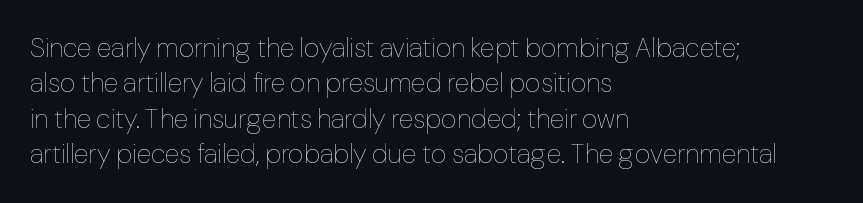
Line beginnings align vertically; line endings do not. The typography opts for an upright posture over an oblique one. Baseline-to-baseline distance is the conventional proportion of letter height. The characters are drawn with everyday or finer stroke widths. Here the glyphs are tracked normally, forming tight word shapes.
